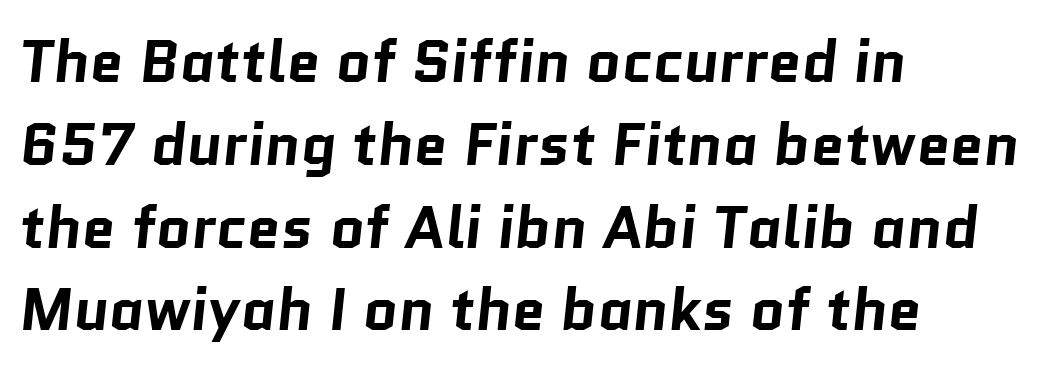
Which margin do the lines hug? The left one — the right edge is uneven. Strong, thick strokes mark this as bold type. Notice how descenders clear the ascenders below comfortably — that's standard leading. The face used here is proportionally spaced, like ordinary book or web type.
